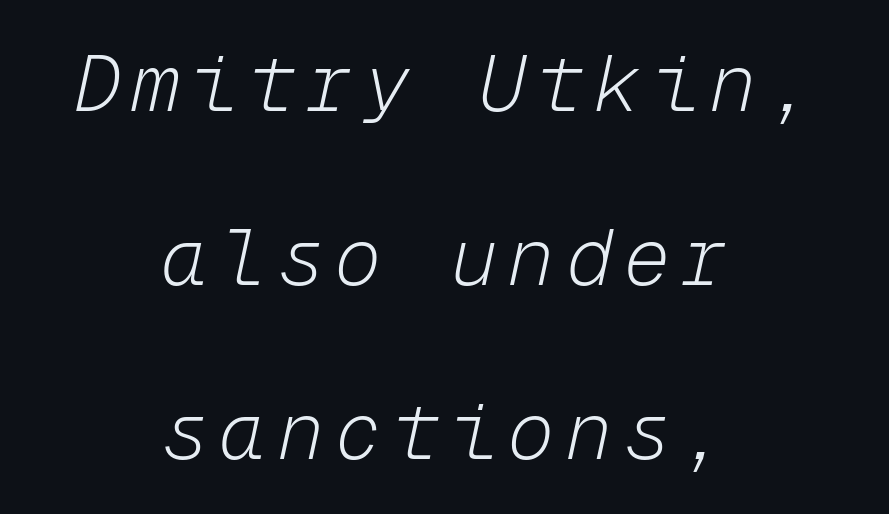
Q: Is the text bold? A: No.
Q: Is the text italic (slanted)? A: Yes, it leans right by about 12 degrees.
Q: Is the text underlined? A: No.
Q: How is the paragraph aligned? A: Centered.
Q: Is the spacing between lines tight, normal or loose? A: Loose.
Q: Width (condensed, normal, or wide)? A: Normal.
Q: Stroke contrast? A: Low.
Q: x-height? A: Medium.
Q: Monospaced? A: Yes.
